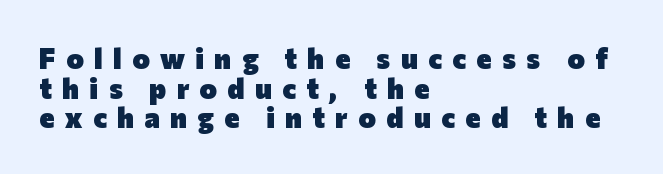
{"serif": "no", "italic": "no", "bold": "yes", "weight": "heavy", "width": "normal", "stroke_contrast": "low", "x_height": "medium", "monospaced": "no", "underline": "no", "align": "left", "line_spacing": "tight", "line_spacing_ratio": 1.02, "letter_spacing": "wide", "letter_spacing_em": 0.36, "glyph_px": 29}
